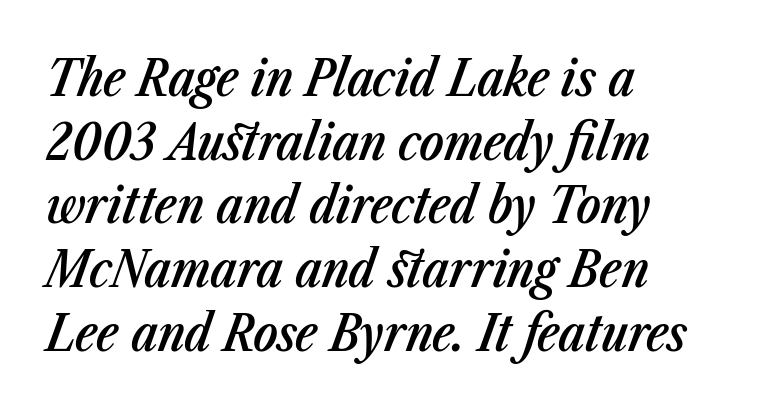
{"italic": "yes", "lean": "right", "slant_degrees": 23, "bold": "semi", "weight": "semibold", "width": "condensed", "stroke_contrast": "low", "x_height": "medium", "monospaced": "no", "underline": "no", "align": "left", "line_spacing": "normal", "line_spacing_ratio": 1.25, "letter_spacing": "normal", "letter_spacing_em": 0.0, "glyph_px": 51}
